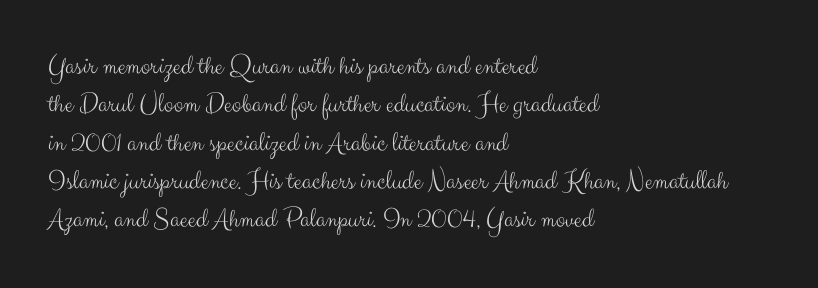
Q: Is the text bold? A: No.
Q: Is the text italic (slanted)? A: Yes.
Q: Is the typeface a serif or a sans-serif typeface? A: Sans-serif.
Q: Is the text underlined? A: No.
Q: How is the paragraph aligned? A: Left-aligned.
Q: Is the spacing between letters normal or unusually wide? A: Normal.
Q: Is the spacing between lines tight, normal or loose? A: Normal.
Q: Width (condensed, normal, or wide)? A: Normal.
Q: Stroke contrast? A: Medium.
Q: x-height? A: Small.
Q: Monospaced? A: No.
